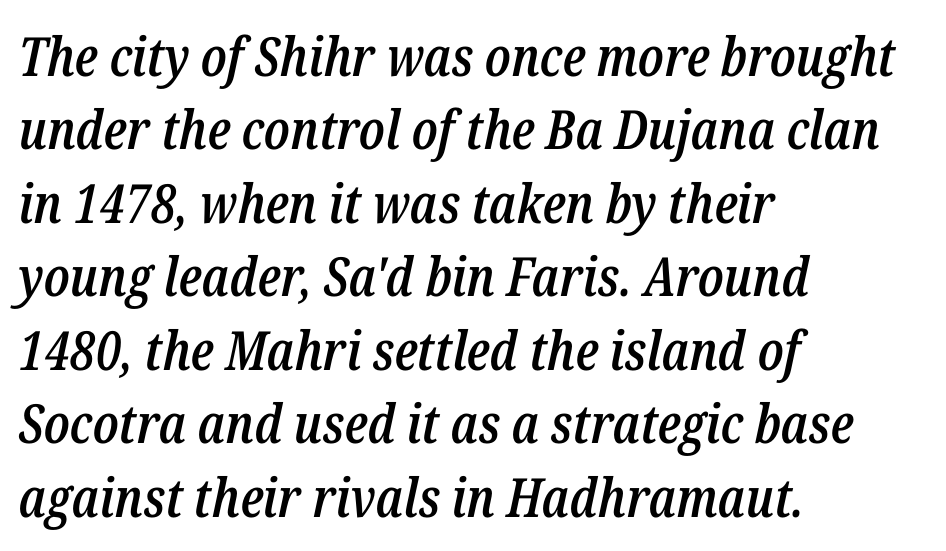
Here the designer chose a conventional face with non-uniform glyph widths. Anything drawn beneath the words? Only blank space. Compared with ordinary roman type, these characters are visibly tilted. Heft: intermediate — a semibold. Does the copy run flush right? No — it runs flush left. Vertical spacing — default.
